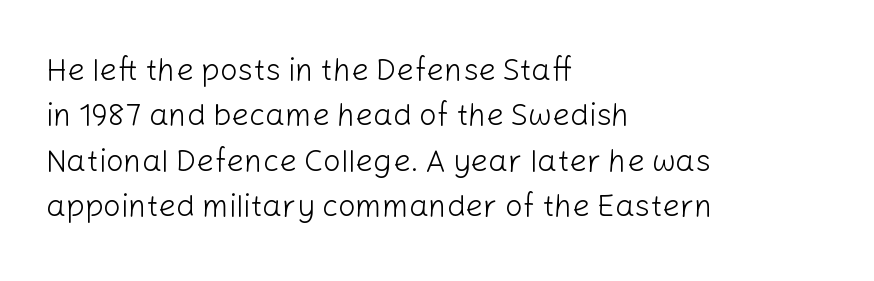
{"serif": "no", "italic": "no", "bold": "no", "weight": "light", "width": "normal", "stroke_contrast": "low", "x_height": "medium", "monospaced": "no", "underline": "no", "align": "left", "line_spacing": "normal", "line_spacing_ratio": 1.46, "letter_spacing": "normal", "letter_spacing_em": 0.0, "glyph_px": 31}
